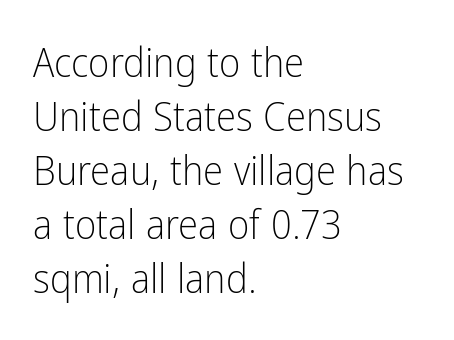
The image shows 41 px light, condensed sans-serif type, upright; set left-aligned, normal line spacing (1.32x), normal letter spacing, not underlined; low stroke contrast and a medium x-height.
